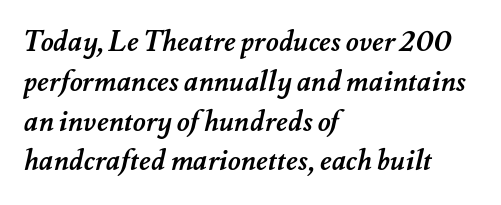
Every row of glyphs begins at an identical x-position on the left. Baseline-to-baseline distance is the conventional proportion of letter height. In terms of letterspacing, this is plain default setting. Weight: bold.
